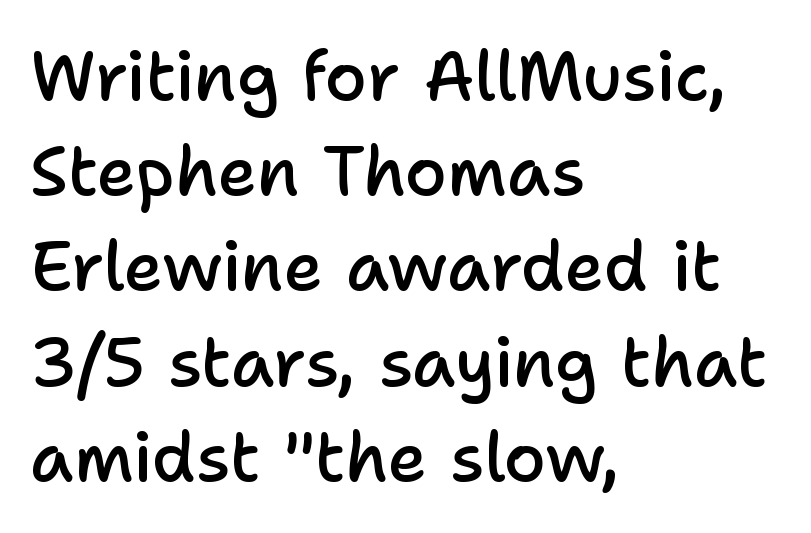
{"serif": "no", "italic": "no", "bold": "semi", "weight": "semibold", "width": "normal", "stroke_contrast": "low", "x_height": "medium", "monospaced": "no", "underline": "no", "align": "left", "line_spacing": "normal", "line_spacing_ratio": 1.4, "letter_spacing": "normal", "letter_spacing_em": 0.0, "glyph_px": 68}
